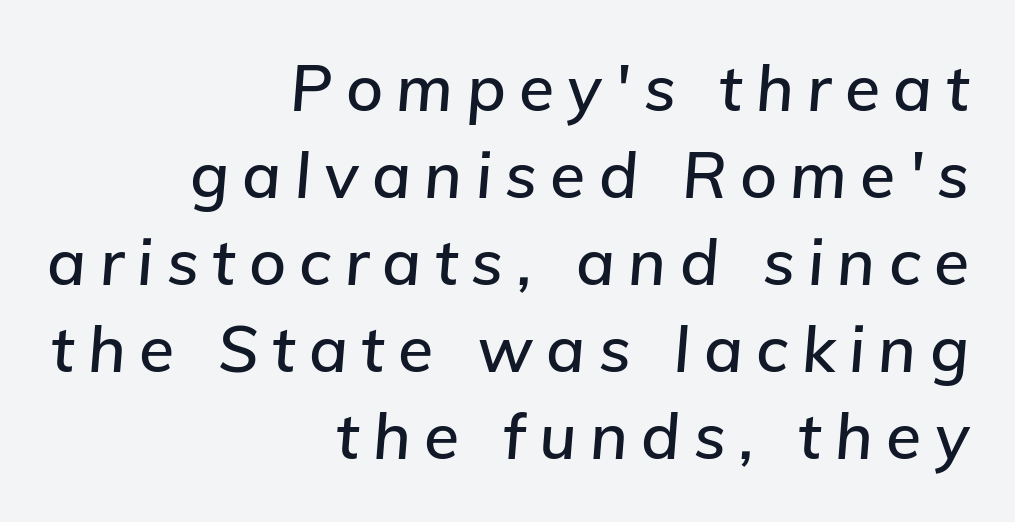
The image shows 64 px text type, italic (leaning right); set right-aligned, normal line spacing (1.36x), unusually wide letter spacing (+0.21 em), not underlined; low stroke contrast and a medium x-height.
